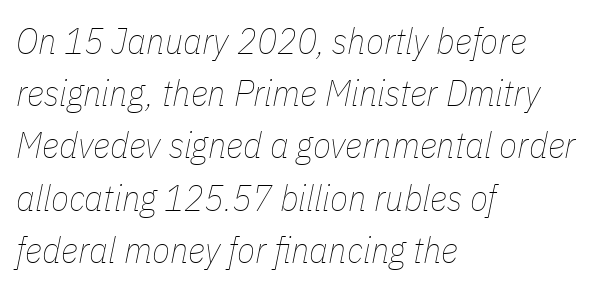
Ink coverage per letter is moderate at most. You could call the tracking neutral — neither tight nor loose. Here the designer chose a conventional face with non-uniform glyph widths. Descender tails drop into unmarked territory. Line spacing here is normal. The text carries the slant typical of an italic or oblique font.
